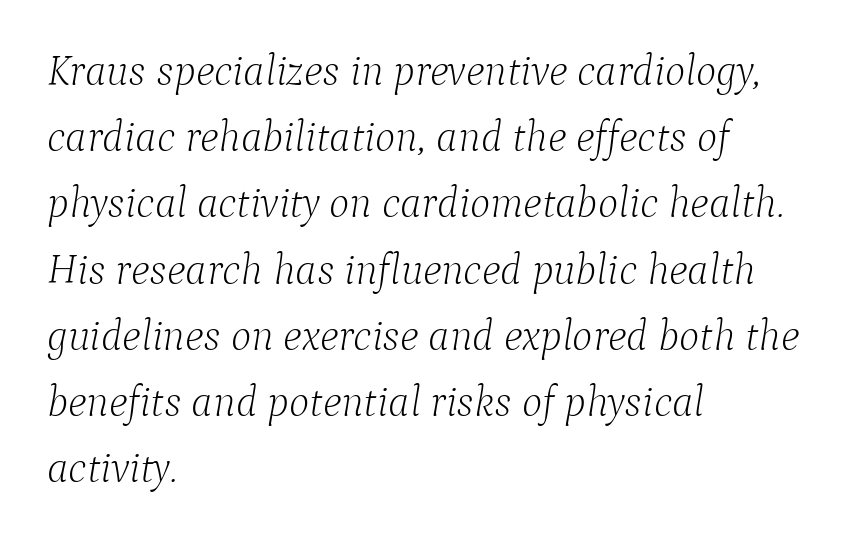
{"serif": "yes", "italic": "yes", "lean": "right", "slant_degrees": 9, "bold": "no", "weight": "light", "width": "normal", "stroke_contrast": "low", "x_height": "medium", "monospaced": "no", "underline": "no", "align": "left", "line_spacing": "normal", "line_spacing_ratio": 1.54, "letter_spacing": "normal", "letter_spacing_em": 0.0, "glyph_px": 43}
